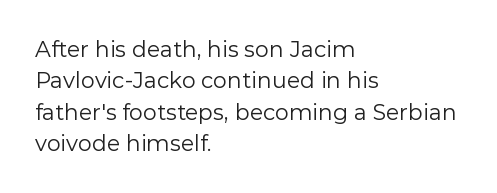
Q: Is the text bold? A: No.
Q: Is the text italic (slanted)? A: No, it is upright.
Q: Is the text underlined? A: No.
Q: How is the paragraph aligned? A: Left-aligned.
Q: Is the spacing between letters normal or unusually wide? A: Normal.
Q: Is the spacing between lines tight, normal or loose? A: Normal.
